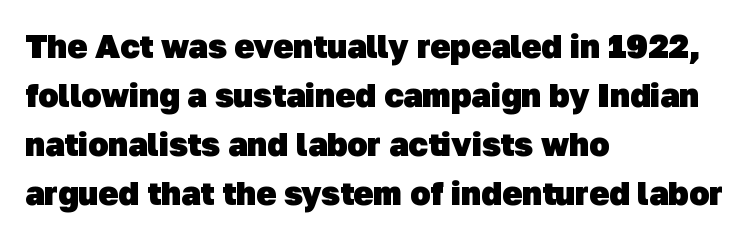
The lines sit at an ordinary, default distance from one another. Is this a fixed-width face? No — the glyphs have proportional, varying widths. The type family on display is of the sans-serif kind. The text block is weighted toward the left margin, trailing off unevenly rightward. The string is rendered with underlining switched off. Honestly, the letter spacing is just normal — you wouldn't notice it.
